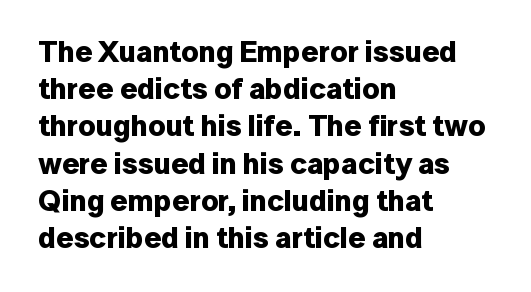
{"serif": "no", "italic": "no", "bold": "yes", "weight": "bold", "width": "normal", "stroke_contrast": "low", "x_height": "medium", "monospaced": "no", "underline": "no", "align": "left", "line_spacing_ratio": 1.24, "letter_spacing": "normal", "letter_spacing_em": 0.0, "glyph_px": 30}
